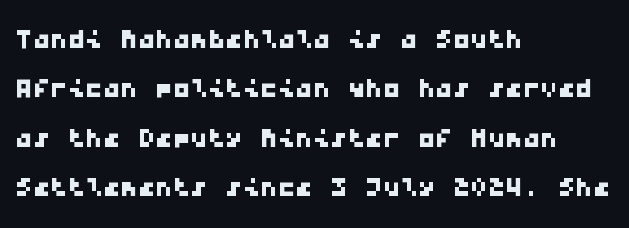
{"serif": "no", "width": "wide", "stroke_contrast": "low", "x_height": "medium", "monospaced": "yes", "underline": "no", "align": "left", "line_spacing": "normal", "line_spacing_ratio": 1.41, "letter_spacing": "normal", "letter_spacing_em": 0.0, "glyph_px": 35}
